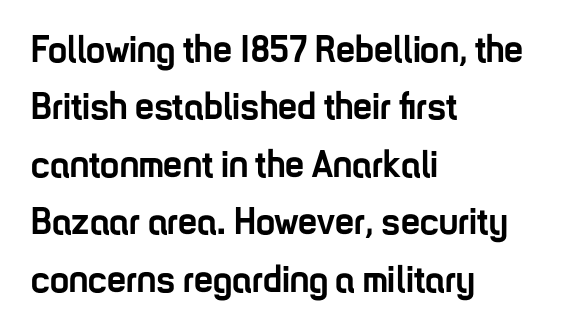
{"serif": "no", "italic": "no", "bold": "yes", "weight": "semibold", "width": "condensed", "stroke_contrast": "low", "x_height": "medium", "monospaced": "no", "underline": "no", "align": "left", "line_spacing": "normal", "line_spacing_ratio": 1.51, "letter_spacing": "normal", "letter_spacing_em": 0.0, "glyph_px": 38}
